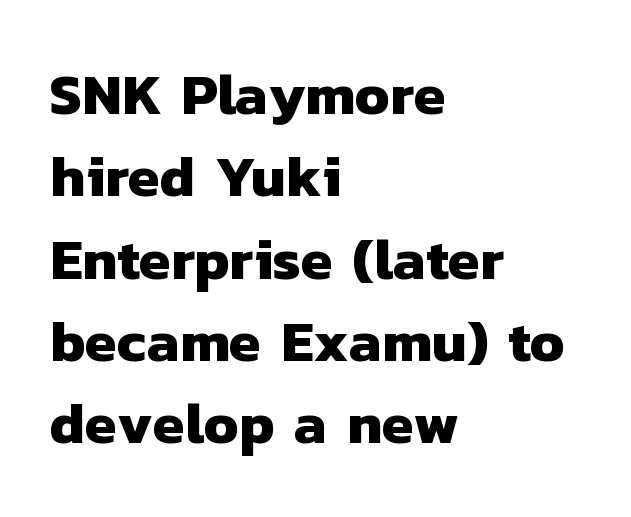
This sample has the flowing, uneven cadence of proportional lettering. These lines stack with their left ends in a neat column. Whoever set this chose a conventional vertical rhythm. Quick note: underline off. A dark, heavy texture on the line: the type is bold.
